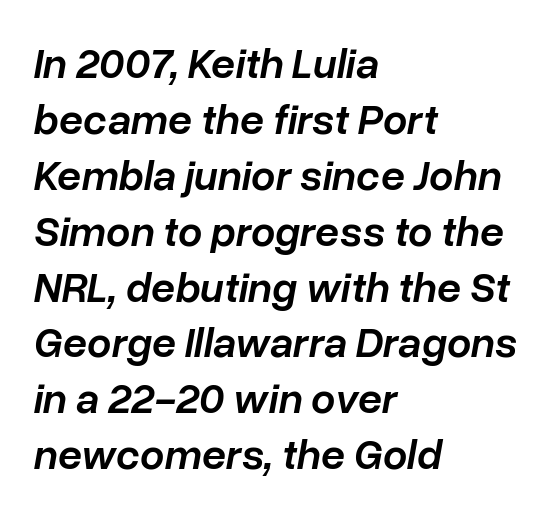
Q: Is the text bold? A: Semi-bold.
Q: Is the text italic (slanted)? A: Yes, it leans right by about 10 degrees.
Q: Is the text underlined? A: No.
Q: How is the paragraph aligned? A: Left-aligned.
Q: Is the spacing between letters normal or unusually wide? A: Normal.
Q: Is the spacing between lines tight, normal or loose? A: Normal.
Q: Width (condensed, normal, or wide)? A: Normal.
Q: Stroke contrast? A: Low.
Q: x-height? A: Medium.
Q: Monospaced? A: No.
